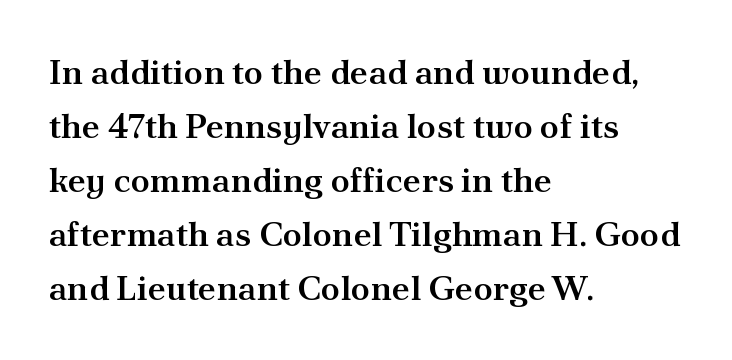
Q: Is the text bold? A: Semi-bold.
Q: Is the text italic (slanted)? A: No, it is upright.
Q: Is the typeface a serif or a sans-serif typeface? A: Serif.
Q: Is the text underlined? A: No.
Q: How is the paragraph aligned? A: Left-aligned.
Q: Is the spacing between letters normal or unusually wide? A: Normal.
Q: Is the spacing between lines tight, normal or loose? A: Normal.
Q: Width (condensed, normal, or wide)? A: Normal.
Q: Stroke contrast? A: Medium.
Q: x-height? A: Small.
Q: Monospaced? A: No.
